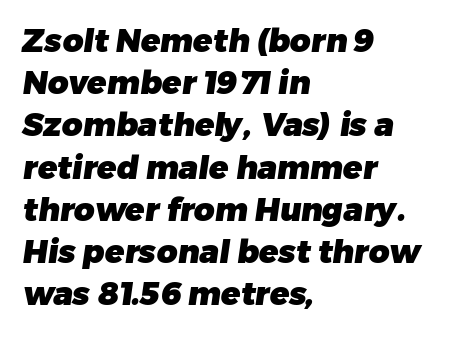
The image shows 32 px heavy sans-serif type; set left-aligned, normal line spacing (1.32x), normal letter spacing, not underlined; low stroke contrast and a medium x-height.
